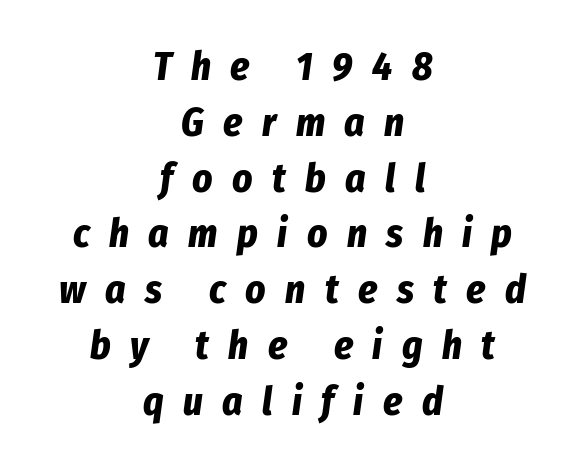
Q: Is the text bold? A: Yes.
Q: Is the text italic (slanted)? A: Yes, it leans right by about 8 degrees.
Q: Is the text underlined? A: No.
Q: How is the paragraph aligned? A: Centered.
Q: Is the spacing between letters normal or unusually wide? A: Unusually wide.
Q: Is the spacing between lines tight, normal or loose? A: Normal.
Q: Width (condensed, normal, or wide)? A: Condensed.
Q: Stroke contrast? A: Low.
Q: x-height? A: Medium.
Q: Monospaced? A: No.
